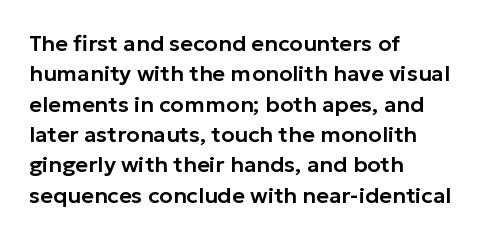
The image shows 22 px text type, upright; set left-aligned, normal line spacing (1.38x), normal letter spacing, not underlined.
